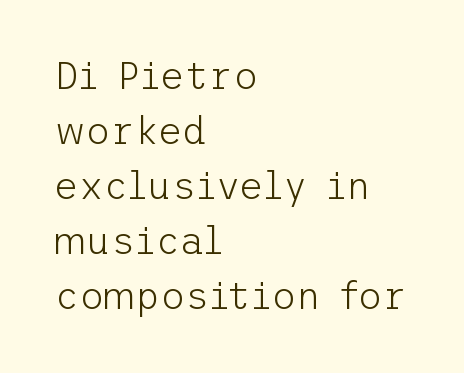
{"serif": "no", "italic": "no", "bold": "no", "weight": "light", "width": "normal", "stroke_contrast": "low", "x_height": "medium", "underline": "no", "align": "left", "line_spacing": "normal", "line_spacing_ratio": 1.45, "letter_spacing": "normal", "letter_spacing_em": 0.0, "glyph_px": 38}
